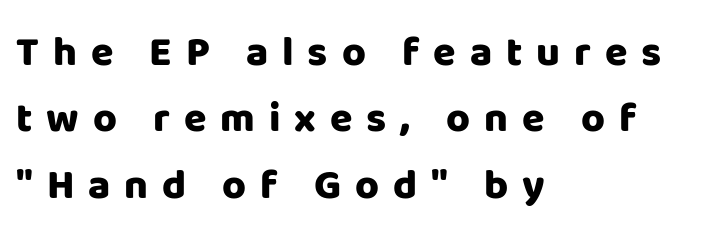
The image shows 41 px heavy sans-serif type, upright; set left-aligned, normal line spacing (1.62x), unusually wide letter spacing (+0.34 em), not underlined; low stroke contrast and a large x-height.
